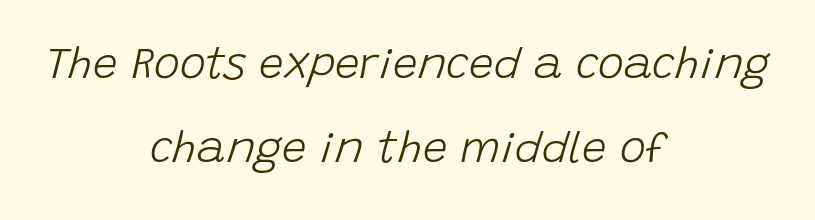
{"italic": "yes", "lean": "right", "slant_degrees": 15, "bold": "no", "weight": "light", "width": "normal", "stroke_contrast": "low", "x_height": "large", "monospaced": "no", "underline": "no", "align": "center", "line_spacing": "loose", "line_spacing_ratio": 1.92, "letter_spacing": "normal", "letter_spacing_em": 0.0, "glyph_px": 44}
